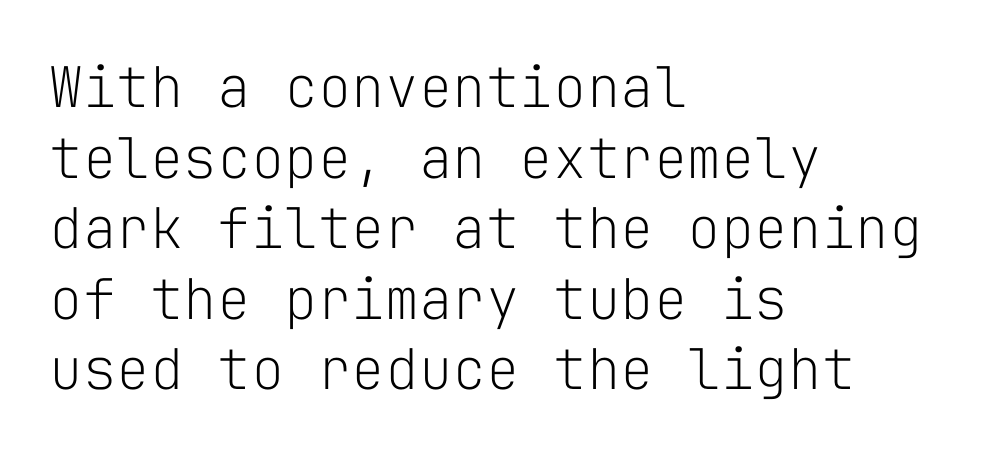
{"serif": "no", "italic": "no", "bold": "no", "weight": "light", "width": "normal", "stroke_contrast": "low", "x_height": "medium", "monospaced": "yes", "underline": "no", "align": "left", "line_spacing": "normal", "line_spacing_ratio": 1.26, "letter_spacing": "normal", "letter_spacing_em": 0.0, "glyph_px": 56}
